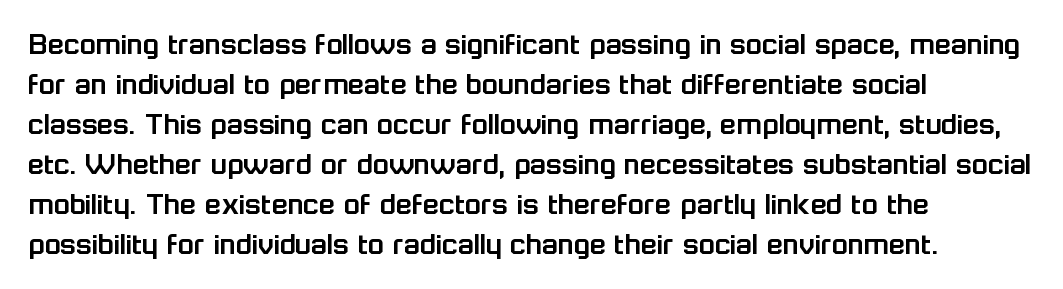
The image shows 33 px sans-serif type, upright; set left-aligned, line spacing 1.21x, normal letter spacing, not underlined; low stroke contrast and a medium x-height.
